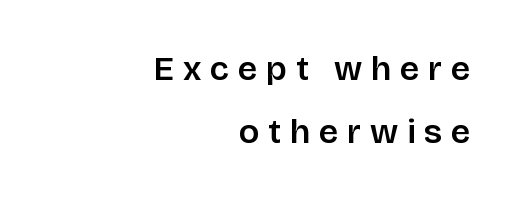
The image shows 34 px sans-serif type, upright; set right-aligned, line spacing 1.86x, unusually wide letter spacing (+0.26 em), not underlined; low stroke contrast and a large x-height.
